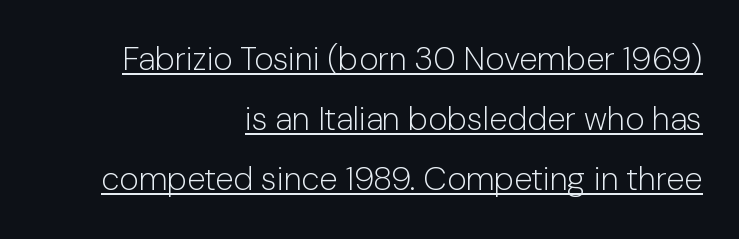
The image shows 33 px light sans-serif type, upright; set right-aligned, line spacing 1.82x, normal letter spacing, underlined; low stroke contrast and a medium x-height.
